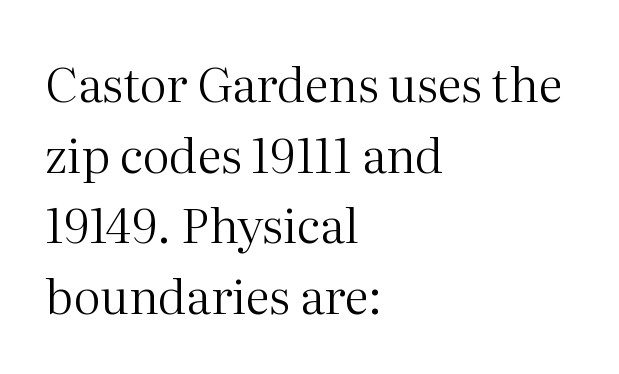
Q: Is the text bold? A: No.
Q: Is the text italic (slanted)? A: No, it is upright.
Q: Is the typeface a serif or a sans-serif typeface? A: Serif.
Q: Is the text underlined? A: No.
Q: How is the paragraph aligned? A: Left-aligned.
Q: Is the spacing between letters normal or unusually wide? A: Normal.
Q: Is the spacing between lines tight, normal or loose? A: Normal.
Q: Width (condensed, normal, or wide)? A: Normal.
Q: Stroke contrast? A: Medium.
Q: x-height? A: Medium.
Q: Monospaced? A: No.
